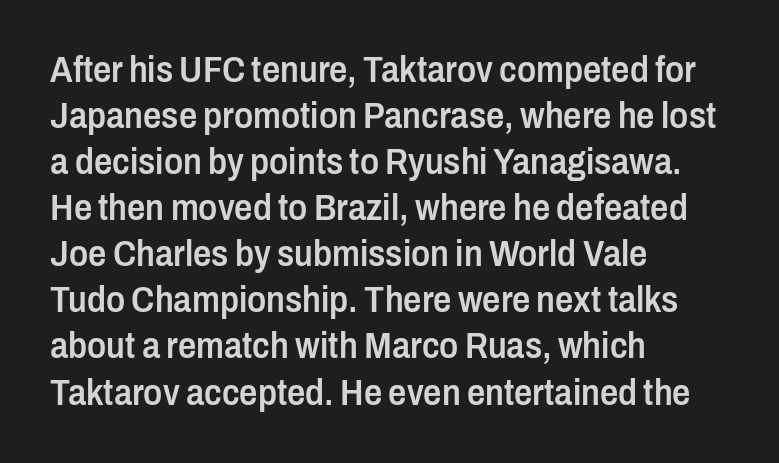
{"serif": "no", "italic": "no", "bold": "semi", "weight": "semibold", "width": "condensed", "stroke_contrast": "low", "x_height": "medium", "monospaced": "no", "underline": "no", "align": "left", "line_spacing": "normal", "line_spacing_ratio": 1.28, "letter_spacing": "normal", "letter_spacing_em": 0.0, "glyph_px": 36}
